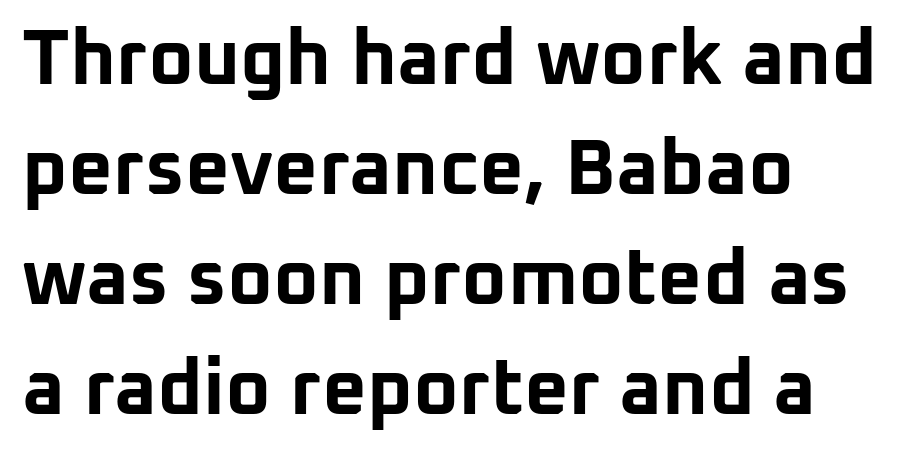
{"serif": "no", "italic": "no", "bold": "yes", "weight": "bold", "width": "normal", "stroke_contrast": "low", "x_height": "medium", "monospaced": "no", "underline": "no", "align": "left", "line_spacing": "normal", "line_spacing_ratio": 1.41, "letter_spacing": "normal", "letter_spacing_em": 0.0, "glyph_px": 78}
